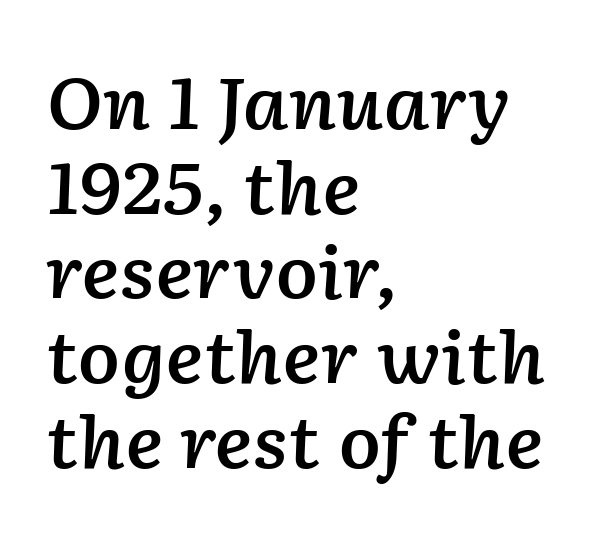
The string is rendered with underlining switched off. Here the designer chose a conventional face with non-uniform glyph widths. Teacher's note: observe the even left margin — that is flush-left alignment. The lettering tilts uniformly, giving the passage an italic look. The sample has been set in demibold, a notch under bold.
